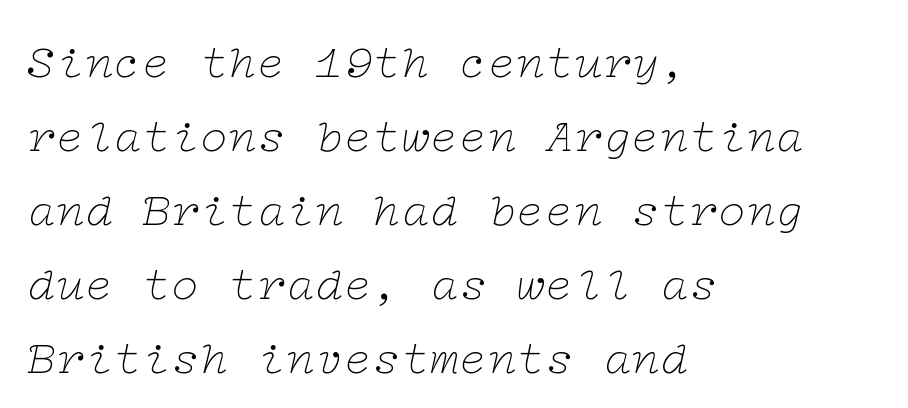
{"serif": "yes", "italic": "yes", "lean": "right", "slant_degrees": 12, "bold": "no", "weight": "thin", "width": "wide", "stroke_contrast": "low", "x_height": "medium", "underline": "no", "align": "left", "line_spacing": "normal", "line_spacing_ratio": 1.54, "letter_spacing": "normal", "letter_spacing_em": 0.0, "glyph_px": 48}
